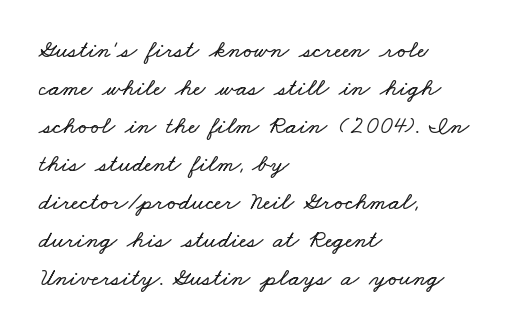
Q: Is the text underlined? A: No.
Q: How is the paragraph aligned? A: Left-aligned.
Q: Is the spacing between letters normal or unusually wide? A: Normal.
Q: Is the spacing between lines tight, normal or loose? A: Normal.
